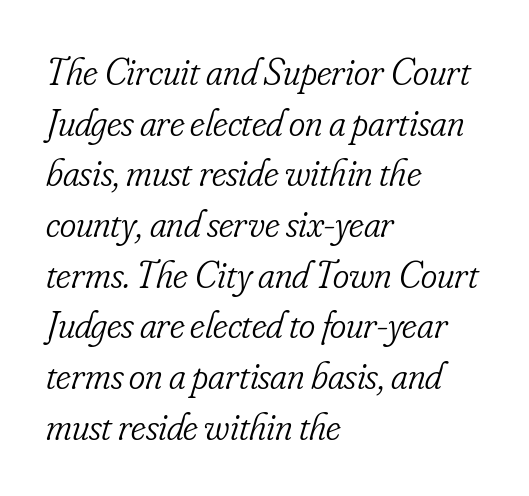
Q: Is the text bold? A: No.
Q: Is the text italic (slanted)? A: Yes, it leans right by about 16 degrees.
Q: Is the typeface a serif or a sans-serif typeface? A: Serif.
Q: Is the text underlined? A: No.
Q: How is the paragraph aligned? A: Left-aligned.
Q: Is the spacing between letters normal or unusually wide? A: Normal.
Q: Is the spacing between lines tight, normal or loose? A: Normal.
Q: Width (condensed, normal, or wide)? A: Condensed.
Q: Stroke contrast? A: Low.
Q: x-height? A: Small.
Q: Monospaced? A: No.
